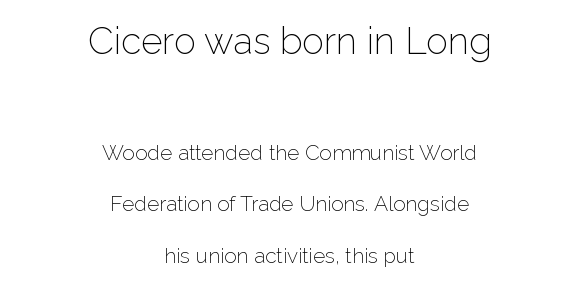
Rendered with straight, roman letterforms. A student would call this center alignment; a typographer would say set centered. Caption: upper text group enlarged, lower text group reduced. This block would shrink considerably if given ordinary leading; it's expanded now. Varying glyph widths throughout — classic text-font behaviour.
